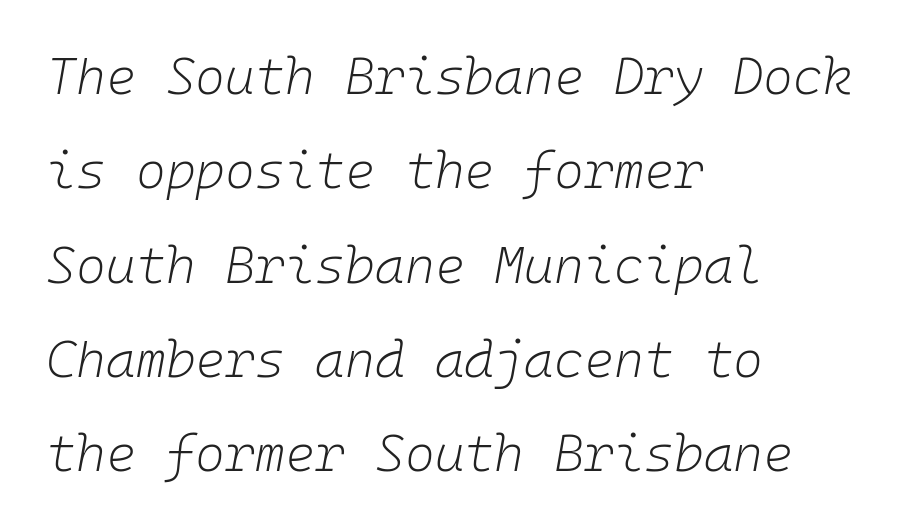
On a weight scale, this lands at 450 or below. Slanted lettering throughout. These lines are set flush left with a ragged right edge. The letters sit at their default tracking, neither squeezed nor spread. This sample has the even, mechanical cadence of fixed-width lettering.
